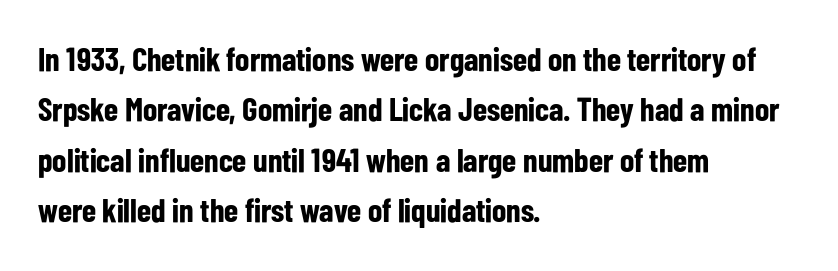
Horizontally, the lines are justified to the leading edge only. A typesetter would call this proportional, since set widths differ per character. The area under the type is left untouched. The text was rendered using a sans face with plain stroke endings. Leading matches the norm, producing a regular column. Notice how the stems are strictly vertical — no italics here.
